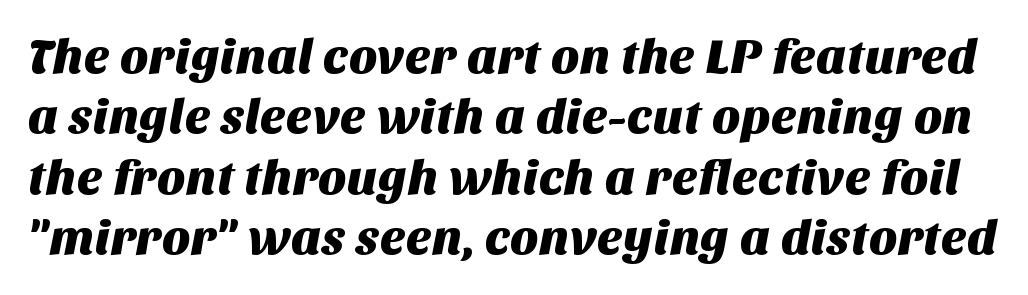
{"serif": "no", "width": "normal", "stroke_contrast": "medium", "x_height": "large", "monospaced": "no", "underline": "no", "line_spacing_ratio": 1.23, "letter_spacing": "normal", "letter_spacing_em": 0.0, "glyph_px": 49}
